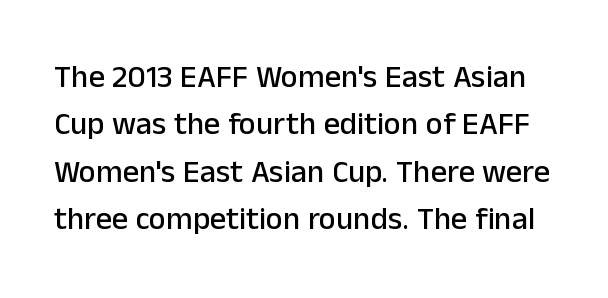
What's the leading like? Ordinary, nothing unusual. Nope, no serifs anywhere on these letters. Letters rest on an invisible, unmarked baseline. Words appear dense and cohesive because spacing is normal. You could not count columns in this text — the font is proportionally spaced. Unlike italic type, these characters show no tilt at all.
